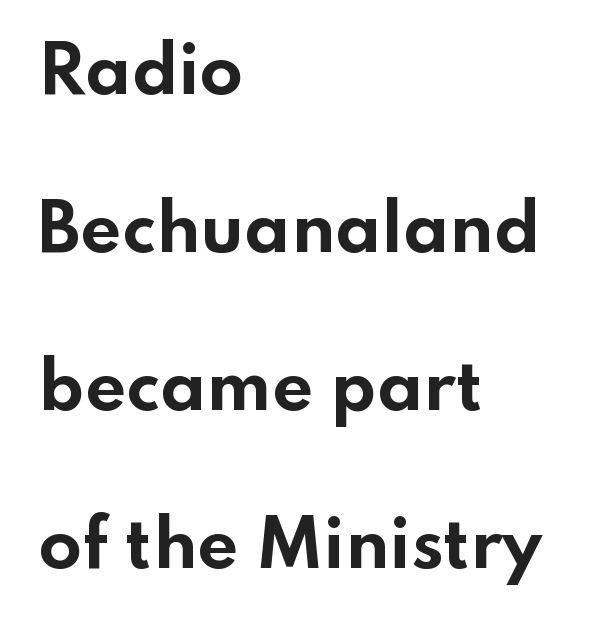
Q: Is the text bold? A: Yes.
Q: Is the text italic (slanted)? A: No, it is upright.
Q: Is the typeface a serif or a sans-serif typeface? A: Sans-serif.
Q: Is the text underlined? A: No.
Q: How is the paragraph aligned? A: Left-aligned.
Q: Is the spacing between letters normal or unusually wide? A: Normal.
Q: Is the spacing between lines tight, normal or loose? A: Loose.
Q: Width (condensed, normal, or wide)? A: Wide.
Q: Stroke contrast? A: Low.
Q: x-height? A: Small.
Q: Monospaced? A: No.
